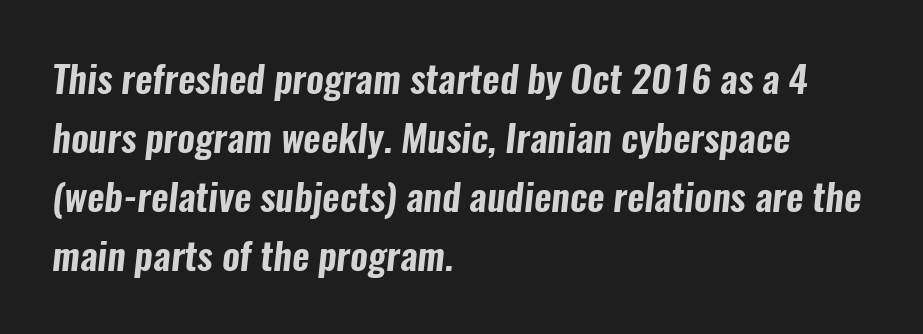
The face used here is a sans, in the tradition of grotesques and geometrics. No word sits above an underline. Each letter keeps its own natural width here, so spacing adapts to shape. Each new line begins a customary step beneath the previous one. Caption: standard tracking, unaltered.
